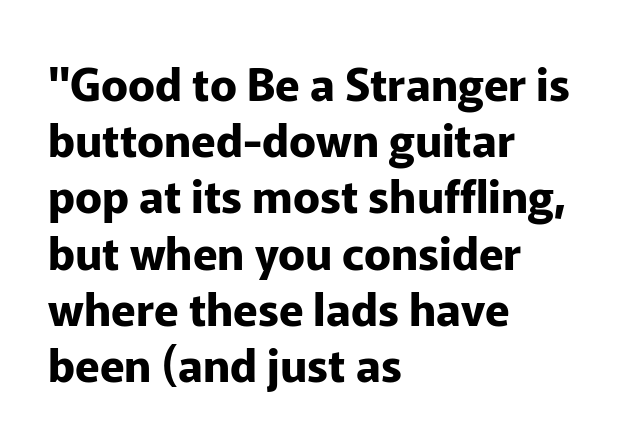
The image shows 45 px bold sans-serif type, upright; set left-aligned, normal line spacing (1.25x), normal letter spacing, not underlined; low stroke contrast and a medium x-height.
